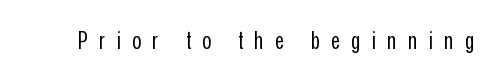
Spacing between characters has been opened up far beyond the box default. Check the space under the baseline: it is left empty. The axis of the letterforms is exactly vertical. The typesetting does not lean heavy: it is not bold.
